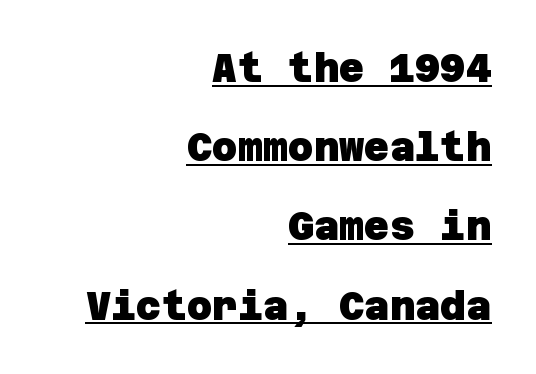
The image shows 39 px heavy sans-serif type; set right-aligned, loose line spacing (2.03x), normal letter spacing, underlined; low stroke contrast and a large x-height.
